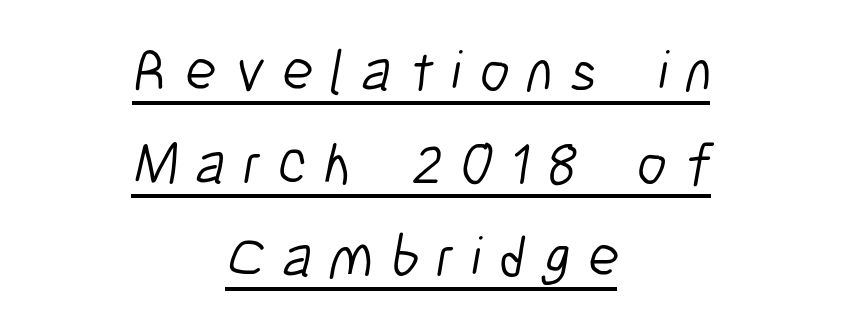
These lines are rendered in a variable-pitch font. Someone cranked the tracking dial way up on this one. Like a heading marked for emphasis, these lines bear an underscore. The font sits on the lighter half of the weight spectrum, regular included. Nothing sits at the stroke ends, so this counts as sans-serif. In terms of leading, this rendering sits right in the middle.
